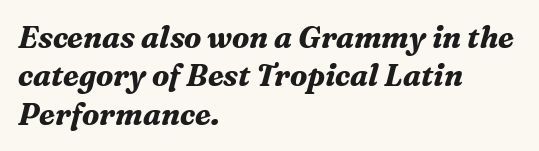
Q: Is the text bold? A: Yes.
Q: Is the text italic (slanted)? A: Yes, it leans right by about 16 degrees.
Q: Is the typeface a serif or a sans-serif typeface? A: Serif.
Q: Is the text underlined? A: No.
Q: How is the paragraph aligned? A: Left-aligned.
Q: Is the spacing between letters normal or unusually wide? A: Normal.
Q: Is the spacing between lines tight, normal or loose? A: Normal.
Q: Width (condensed, normal, or wide)? A: Normal.
Q: Stroke contrast? A: Medium.
Q: x-height? A: Medium.
Q: Monospaced? A: No.
